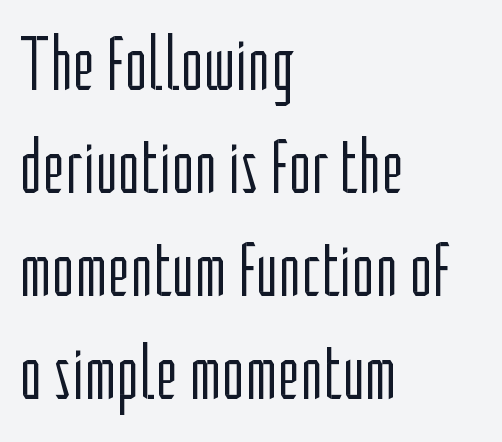
The image shows 78 px light, condensed sans-serif type, upright; set left-aligned, normal line spacing (1.32x), normal letter spacing, not underlined; low stroke contrast and a medium x-height.
